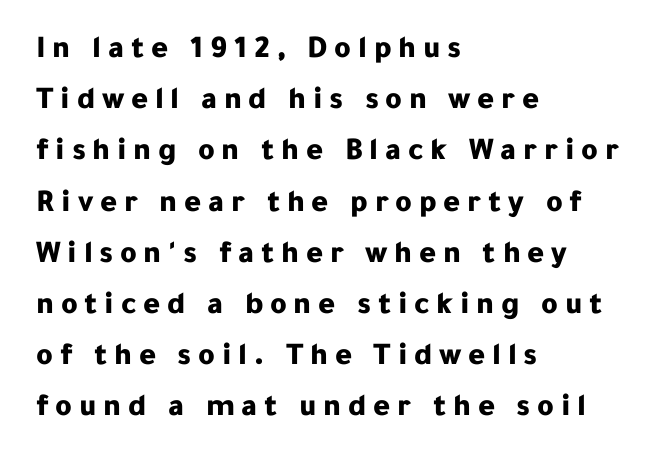
{"serif": "no", "italic": "no", "bold": "yes", "weight": "bold", "width": "normal", "stroke_contrast": "low", "x_height": "medium", "monospaced": "no", "underline": "no", "align": "left", "line_spacing": "normal", "line_spacing_ratio": 1.6, "letter_spacing": "wide", "letter_spacing_em": 0.21, "glyph_px": 32}
